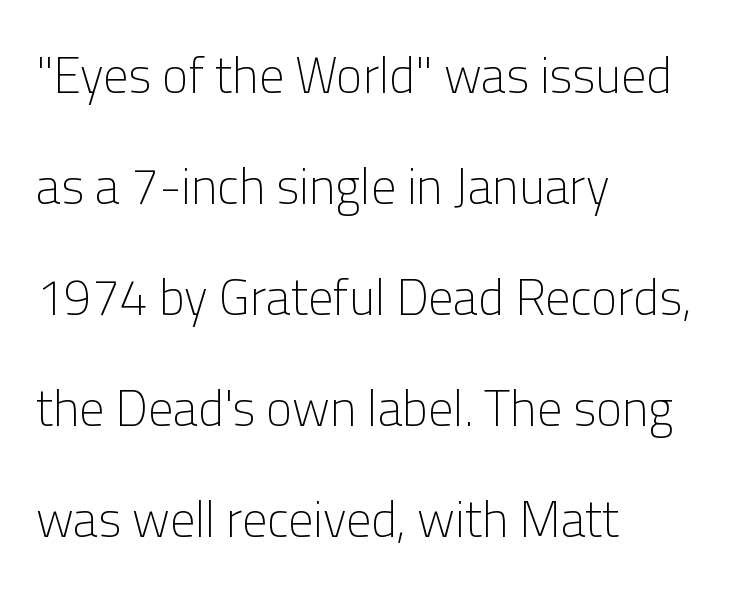
The image shows 50 px light sans-serif type, upright; set left-aligned, loose line spacing (2.22x), normal letter spacing, not underlined; low stroke contrast and a medium x-height.
